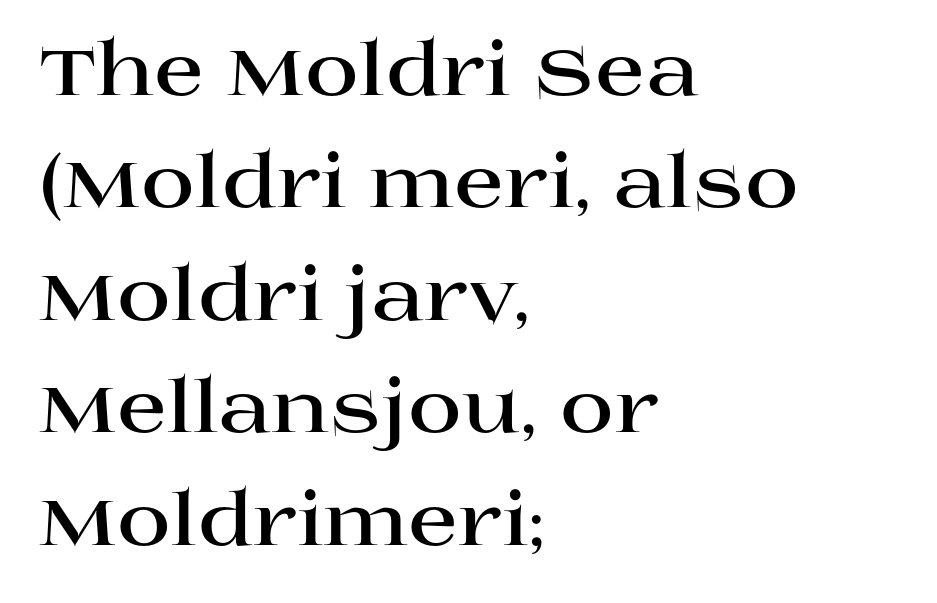
{"serif": "yes", "italic": "no", "bold": "yes", "weight": "bold", "width": "wide", "stroke_contrast": "high", "x_height": "large", "monospaced": "no", "underline": "no", "align": "left", "line_spacing": "normal", "line_spacing_ratio": 1.52, "letter_spacing": "normal", "letter_spacing_em": 0.0, "glyph_px": 74}
